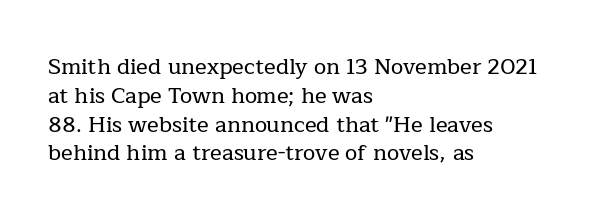
The image shows 22 px text type, upright; set left-aligned, normal line spacing (1.31x), normal letter spacing, not underlined.
